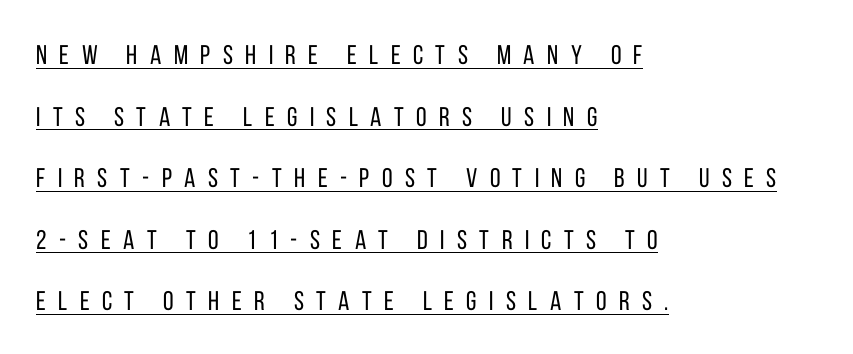
{"italic": "no", "bold": "no", "underline": "yes", "align": "left", "line_spacing": "loose", "line_spacing_ratio": 2.28, "letter_spacing": "wide", "letter_spacing_em": 0.46, "glyph_px": 27}
